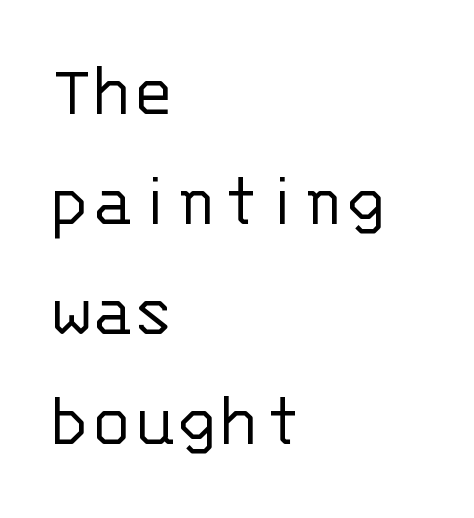
The image shows 78 px light sans-serif type, upright, monospaced; set left-aligned, normal line spacing (1.41x), normal letter spacing, not underlined; low stroke contrast and a large x-height.
